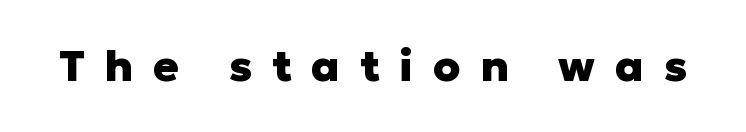
Do the characters align in a grid? No, the font is proportional. Strokes here are thick enough to call this a true bold. Is there any slant? The stems are plumb. Underlining? Definitely not there.
